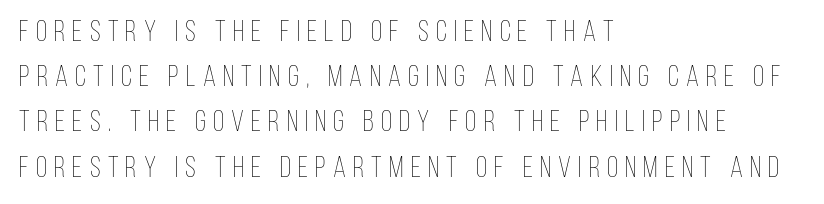
The image shows 29 px thin, condensed type, upright; set left-aligned, normal line spacing (1.56x), unusually wide letter spacing (+0.25 em), not underlined; low stroke contrast and a large x-height.
